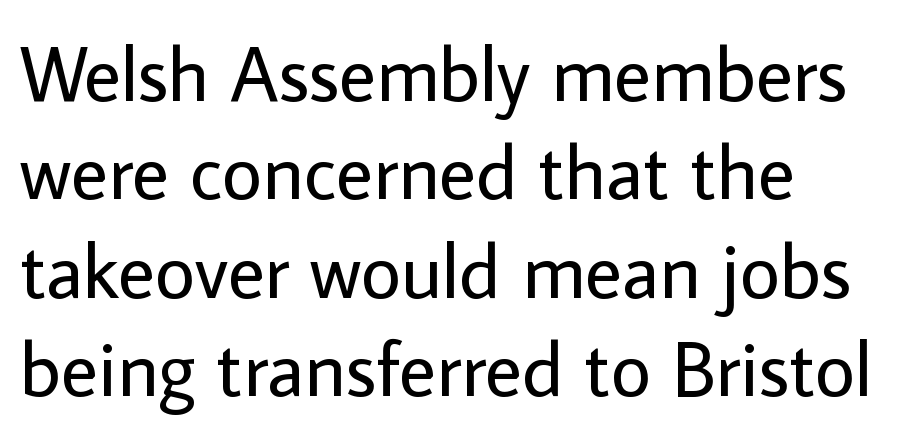
{"serif": "no", "italic": "no", "bold": "no", "weight": "regular", "width": "normal", "stroke_contrast": "low", "x_height": "medium", "monospaced": "no", "underline": "no", "align": "left", "line_spacing": "normal", "line_spacing_ratio": 1.26, "letter_spacing": "normal", "letter_spacing_em": 0.0, "glyph_px": 78}
